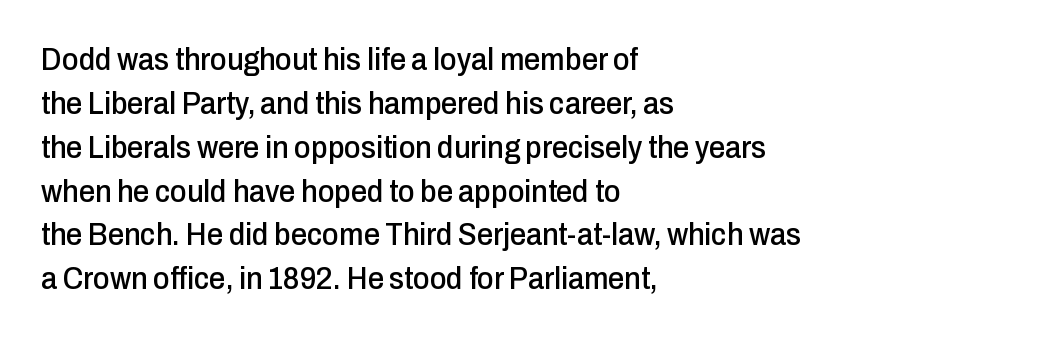
{"serif": "no", "italic": "no", "width": "condensed", "stroke_contrast": "low", "x_height": "medium", "monospaced": "no", "underline": "no", "align": "left", "line_spacing": "normal", "line_spacing_ratio": 1.37, "letter_spacing": "normal", "letter_spacing_em": 0.0, "glyph_px": 32}
